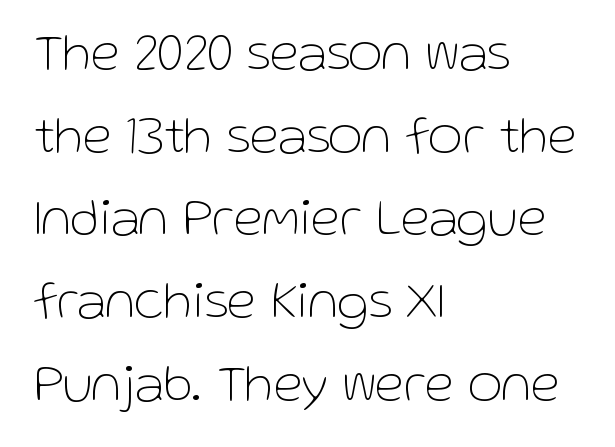
Q: Is the text bold? A: No.
Q: Is the text italic (slanted)? A: No, it is upright.
Q: Is the typeface a serif or a sans-serif typeface? A: Sans-serif.
Q: Is the text underlined? A: No.
Q: How is the paragraph aligned? A: Left-aligned.
Q: Is the spacing between letters normal or unusually wide? A: Normal.
Q: Is the spacing between lines tight, normal or loose? A: Normal.
Q: Width (condensed, normal, or wide)? A: Normal.
Q: Stroke contrast? A: Low.
Q: x-height? A: Medium.
Q: Monospaced? A: No.
